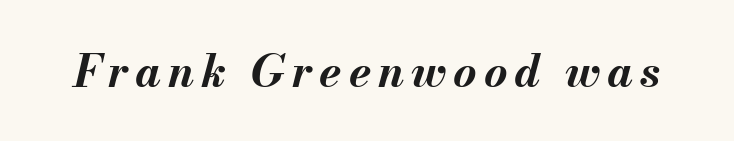
{"italic": "yes", "lean": "right", "slant_degrees": 13, "bold": "yes", "weight": "bold", "width": "normal", "stroke_contrast": "medium", "x_height": "small", "monospaced": "no", "underline": "no", "glyph_px": 45}
